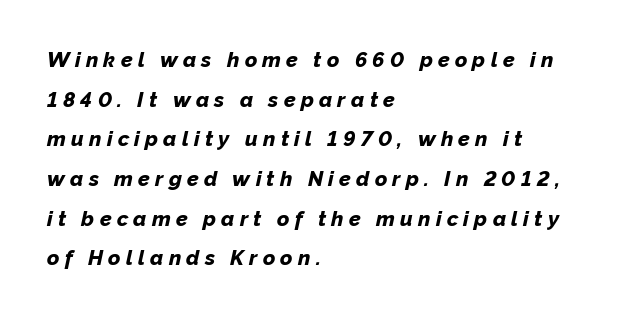
Descender tails drop into unmarked territory. The rendering anchors every line to the left-hand side. The lettering tilts uniformly, giving the passage an italic look. The characters look thick and weighty, a clear bold. The letters are spread apart with noticeably loose tracking.
